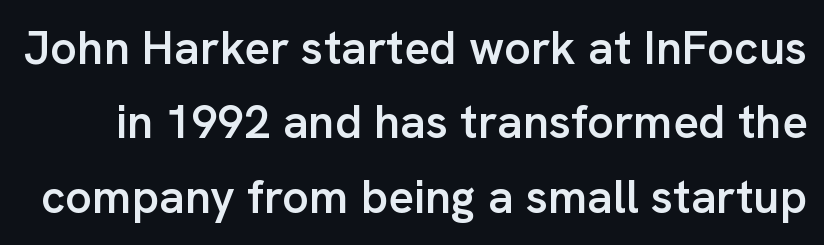
Q: Is the text bold? A: Semi-bold.
Q: Is the text italic (slanted)? A: No, it is upright.
Q: Is the typeface a serif or a sans-serif typeface? A: Sans-serif.
Q: Is the text underlined? A: No.
Q: Is the spacing between letters normal or unusually wide? A: Normal.
Q: Is the spacing between lines tight, normal or loose? A: Normal.
Q: Width (condensed, normal, or wide)? A: Normal.
Q: Stroke contrast? A: Low.
Q: x-height? A: Medium.
Q: Monospaced? A: No.
